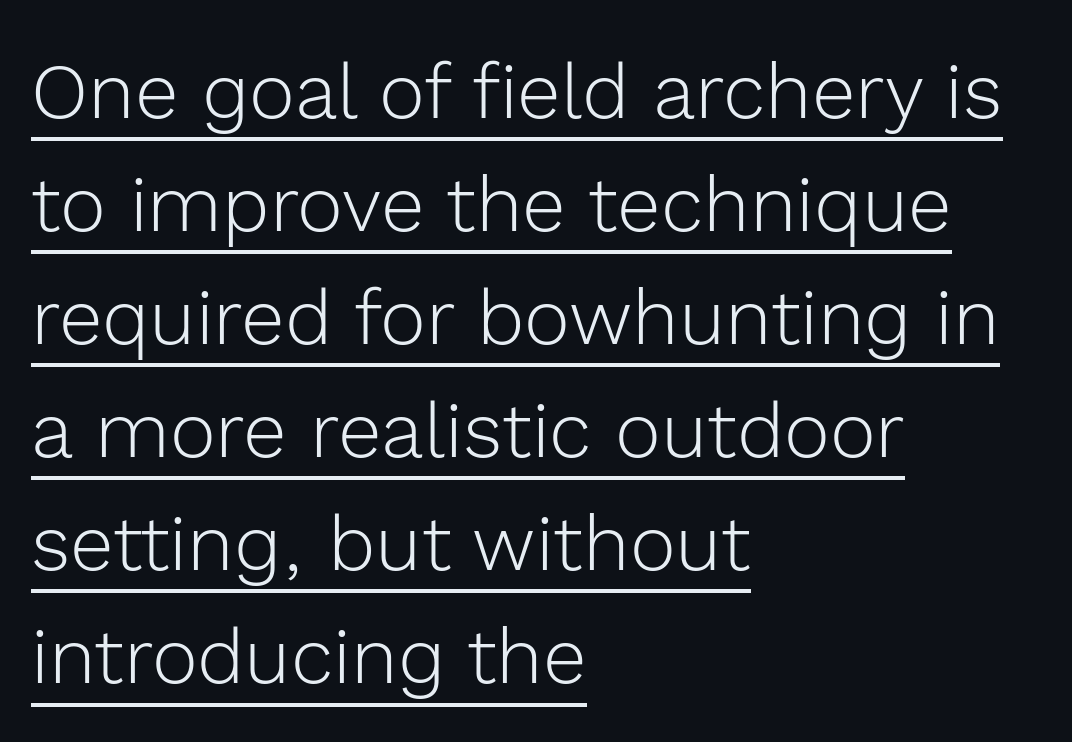
Each letter's strokes conclude bluntly, with no projecting serifs. These characters rest on top of a visible drawn line. Compared with a centered layout, this one pins lines to the left instead. A light-to-regular cut is what we see here. Default kerning and tracking; the words read as compact shapes.
